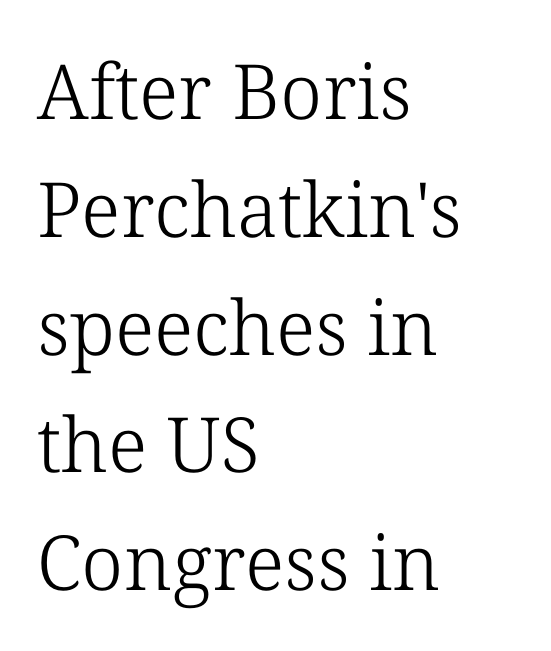
{"serif": "yes", "italic": "no", "bold": "no", "weight": "light", "width": "normal", "stroke_contrast": "low", "x_height": "medium", "monospaced": "no", "underline": "no", "align": "left", "line_spacing": "normal", "line_spacing_ratio": 1.55, "letter_spacing": "normal", "letter_spacing_em": 0.0, "glyph_px": 76}
